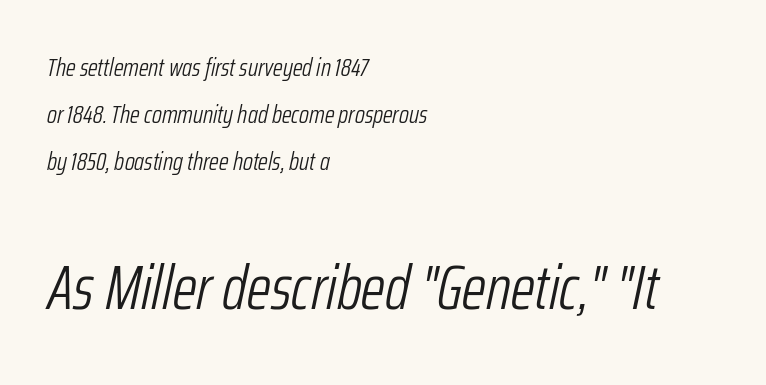
The image shows 62 px light, condensed type, italic (leaning right); set left-aligned, line spacing 1.89x, normal letter spacing, not underlined; the second (bottom) block is 2.48x larger; low stroke contrast and a medium x-height.
